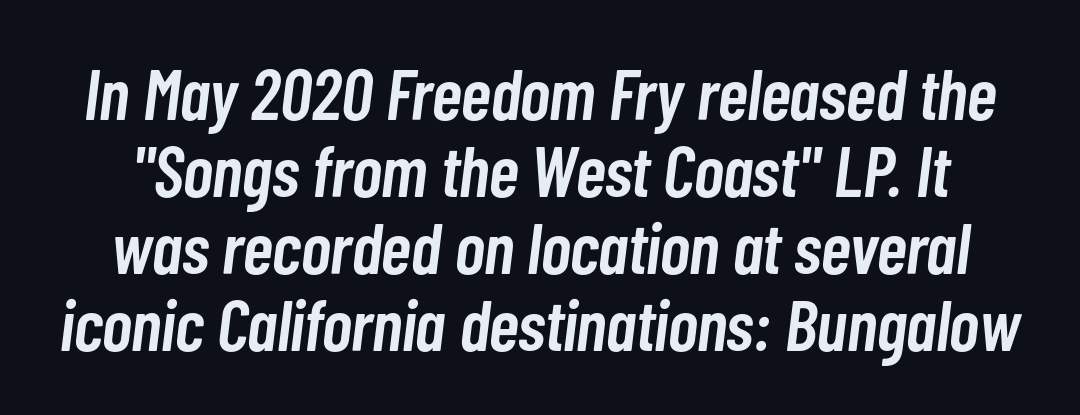
{"italic": "yes", "lean": "right", "slant_degrees": 7, "bold": "semi", "weight": "semibold", "width": "condensed", "stroke_contrast": "low", "x_height": "medium", "monospaced": "no", "underline": "no", "line_spacing": "tight", "line_spacing_ratio": 1.07, "letter_spacing": "normal", "letter_spacing_em": 0.0, "glyph_px": 72}
